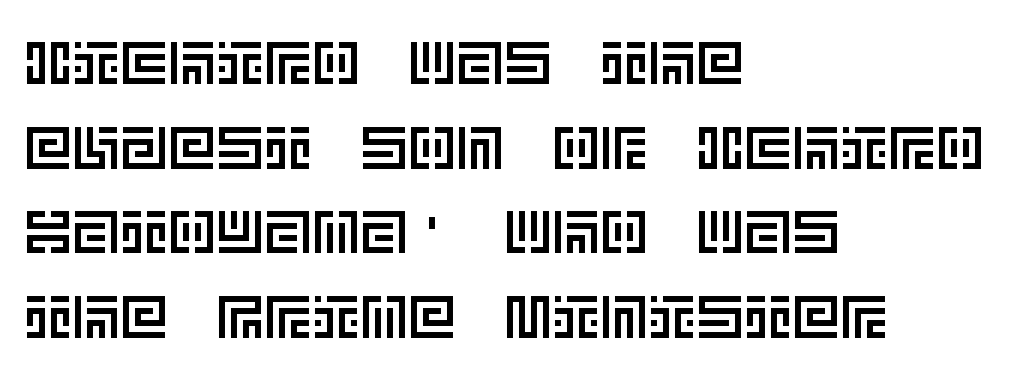
{"italic": "no", "width": "normal", "x_height": "large", "underline": "no", "align": "left", "line_spacing": "normal", "line_spacing_ratio": 1.41, "letter_spacing": "normal", "letter_spacing_em": 0.0, "glyph_px": 60}
